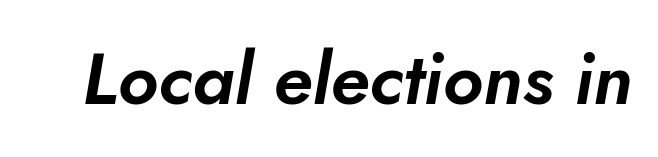
Each row of text sits above clean, open space. You could not count columns in this text — the font is proportionally spaced. Tracking here is standard; glyphs follow each other at the usual distance. Does the type have serifs? No, each stem ends abruptly.
